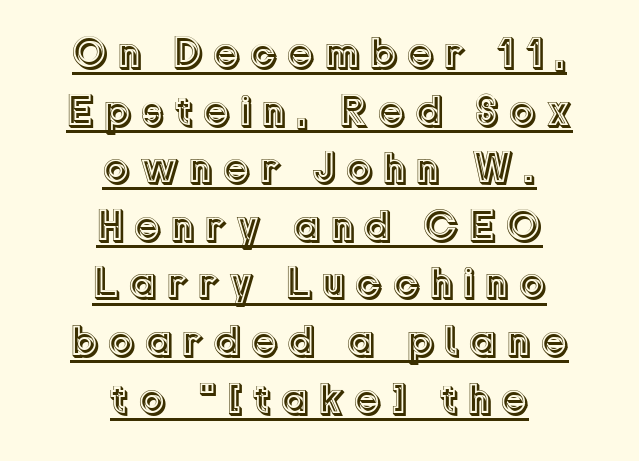
The image shows 43 px text type, upright; set centered, normal line spacing (1.34x), unusually wide letter spacing (+0.22 em), underlined; a medium x-height.
